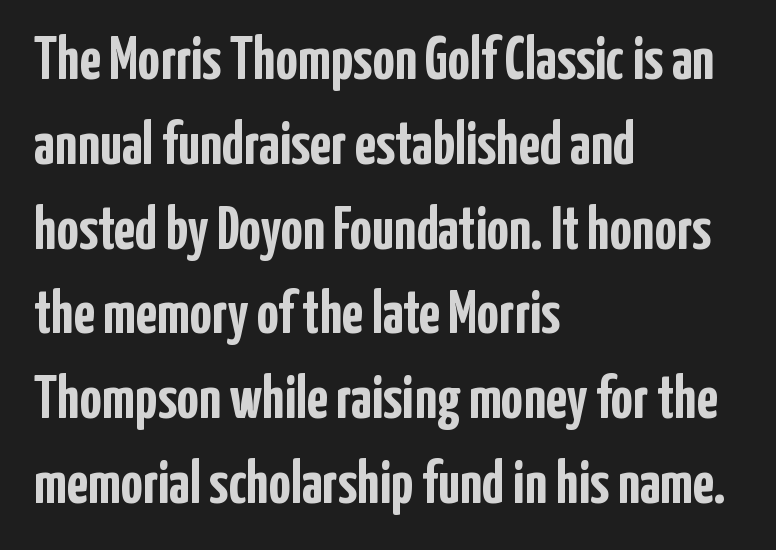
Q: Is the text bold? A: Yes.
Q: Is the text italic (slanted)? A: No, it is upright.
Q: Is the typeface a serif or a sans-serif typeface? A: Sans-serif.
Q: Is the text underlined? A: No.
Q: How is the paragraph aligned? A: Left-aligned.
Q: Is the spacing between letters normal or unusually wide? A: Normal.
Q: Is the spacing between lines tight, normal or loose? A: Normal.
Q: Width (condensed, normal, or wide)? A: Condensed.
Q: Stroke contrast? A: Low.
Q: x-height? A: Medium.
Q: Monospaced? A: No.
